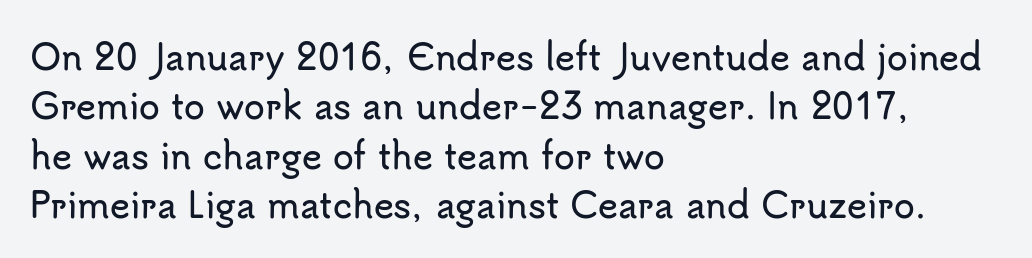
The image shows 34 px sans-serif type, upright; set left-aligned, normal line spacing (1.45x), normal letter spacing, not underlined; low stroke contrast and a small x-height.
